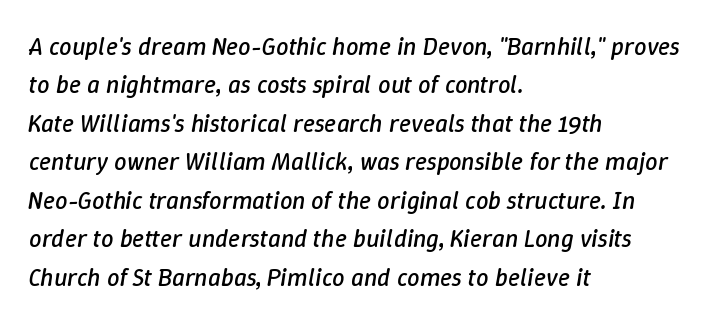
{"italic": "yes", "lean": "right", "slant_degrees": 9, "bold": "no", "underline": "no", "align": "left", "line_spacing": "normal", "line_spacing_ratio": 1.54, "letter_spacing": "normal", "letter_spacing_em": 0.0, "glyph_px": 25}
